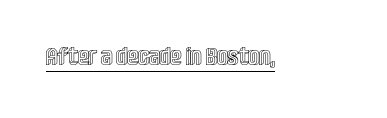
Q: Is the text italic (slanted)? A: No, it is upright.
Q: Is the text underlined? A: Yes.
Q: Is the spacing between letters normal or unusually wide? A: Normal.
